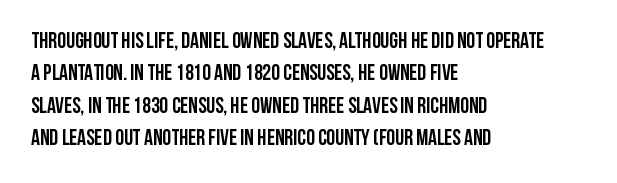
{"italic": "no", "bold": "yes", "underline": "no", "align": "left", "line_spacing": "normal", "line_spacing_ratio": 1.47, "letter_spacing": "normal", "letter_spacing_em": 0.0, "glyph_px": 22}
